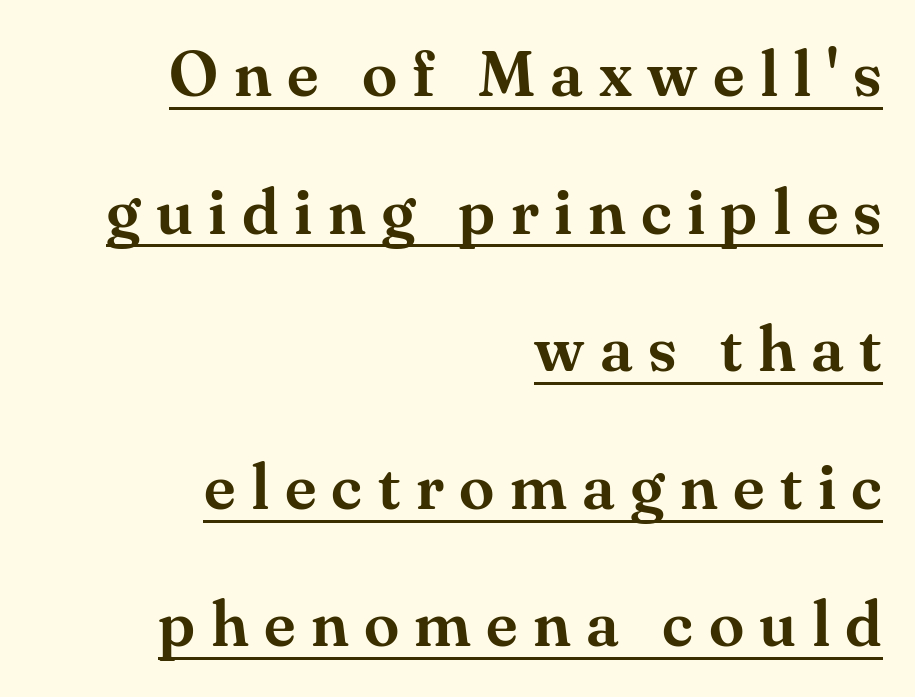
{"serif": "yes", "italic": "no", "width": "normal", "stroke_contrast": "medium", "x_height": "small", "monospaced": "no", "underline": "yes", "align": "right", "line_spacing": "loose", "line_spacing_ratio": 2.15, "letter_spacing": "wide", "letter_spacing_em": 0.24, "glyph_px": 64}
